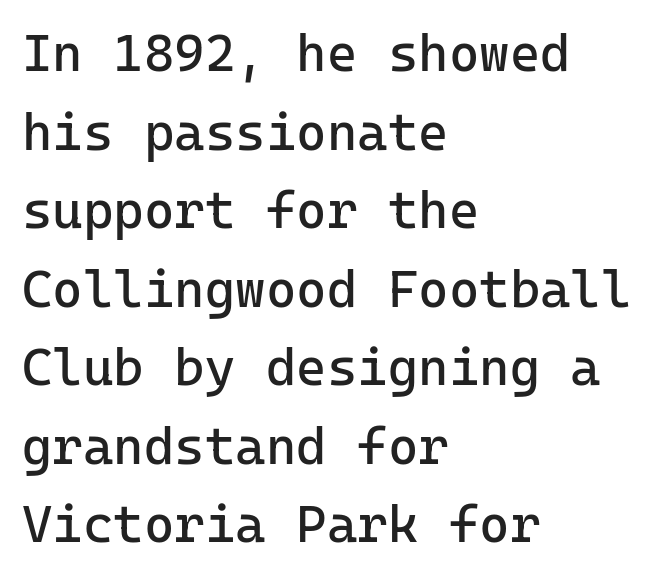
The image shows 52 px regular-weight sans-serif type, upright; set left-aligned, normal line spacing (1.51x), normal letter spacing, not underlined; low stroke contrast and a medium x-height.
